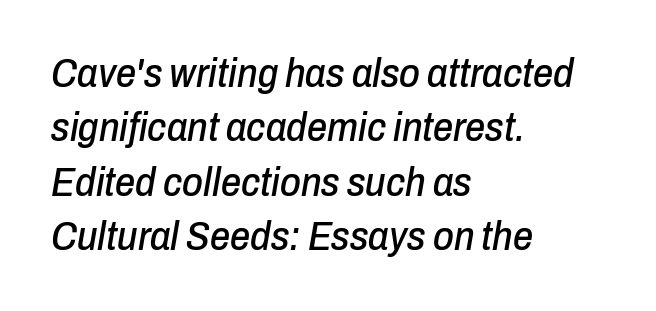
The image shows 40 px condensed type, italic (leaning right); set left-aligned, normal line spacing (1.36x), normal letter spacing, not underlined; low stroke contrast and a medium x-height.
